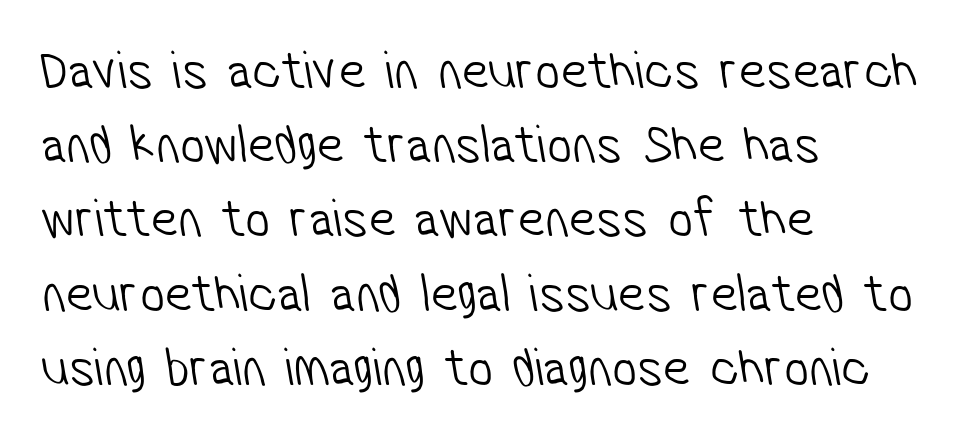
Short note: letters normally spaced. The rendering uses a moderate line-height, typical for paragraphs. Decoration check: the copy has no underline. The passage shown is typed in a proportional face where columns would drift.
